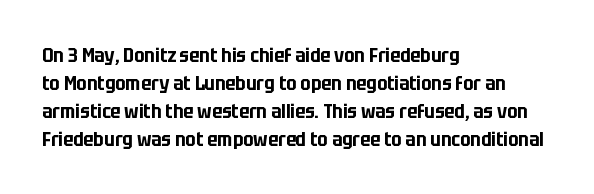
Ordinary non-slanted type is in use. Type without underlining. A typesetter would call this zero additional tracking. Horizontally, the lines are justified to the leading edge only. Honestly, the row spacing looks completely unremarkable.
